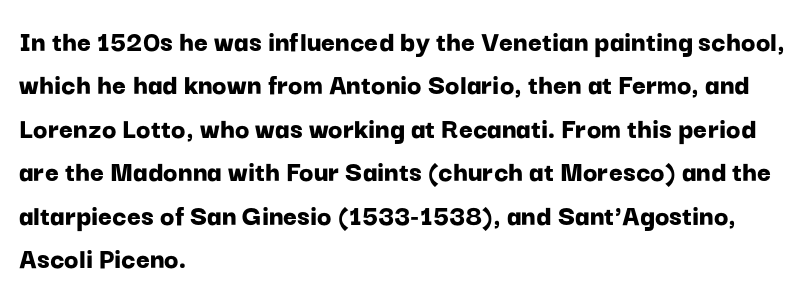
Q: Is the text bold? A: Yes.
Q: Is the text italic (slanted)? A: No, it is upright.
Q: Is the typeface a serif or a sans-serif typeface? A: Sans-serif.
Q: Is the text underlined? A: No.
Q: How is the paragraph aligned? A: Left-aligned.
Q: Is the spacing between letters normal or unusually wide? A: Normal.
Q: Is the spacing between lines tight, normal or loose? A: Normal.
Q: Width (condensed, normal, or wide)? A: Normal.
Q: Stroke contrast? A: Low.
Q: x-height? A: Medium.
Q: Monospaced? A: No.
